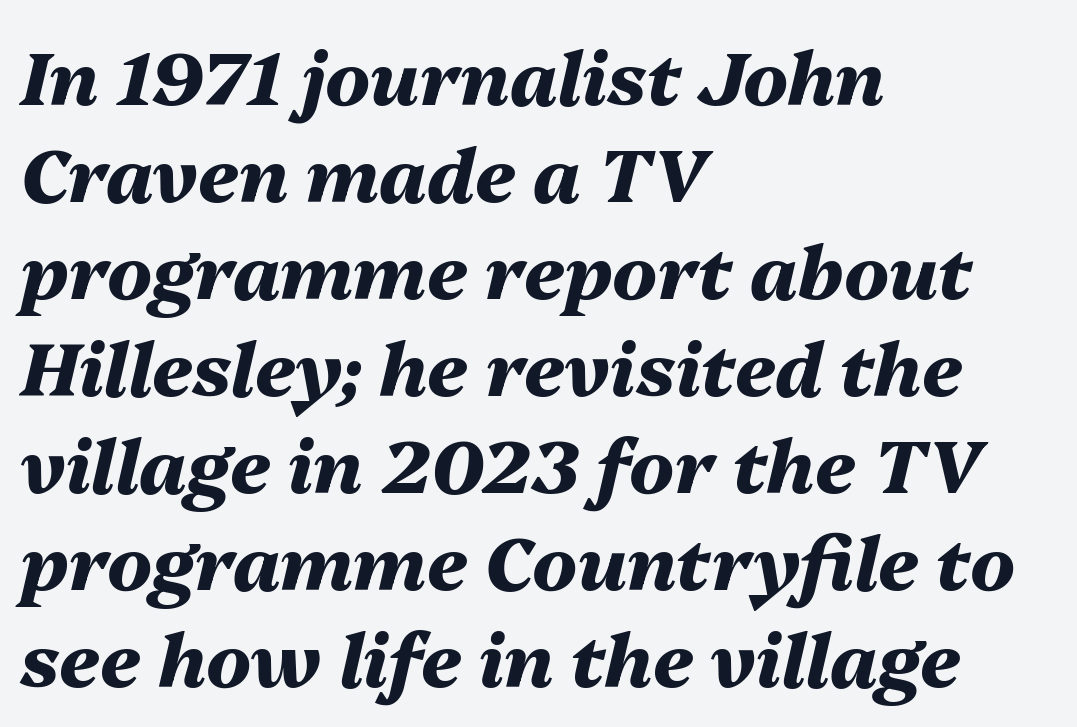
Q: Is the text bold? A: Yes.
Q: Is the text italic (slanted)? A: Yes, it leans right by about 13 degrees.
Q: Is the text underlined? A: No.
Q: How is the paragraph aligned? A: Left-aligned.
Q: Is the spacing between letters normal or unusually wide? A: Normal.
Q: Is the spacing between lines tight, normal or loose? A: Normal.
Q: Width (condensed, normal, or wide)? A: Normal.
Q: Stroke contrast? A: Medium.
Q: x-height? A: Medium.
Q: Monospaced? A: No.
